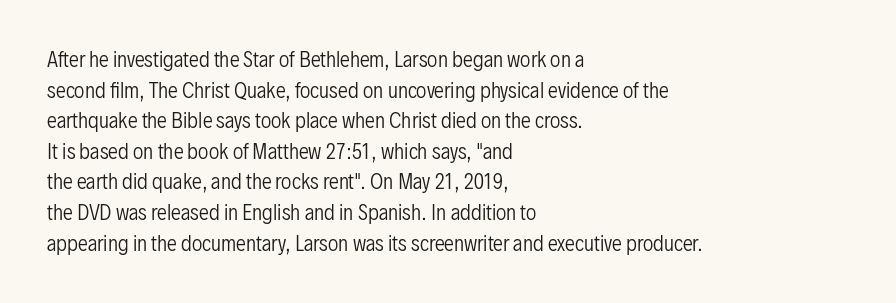
The image shows 20 px text type, upright; set left-aligned, normal line spacing (1.53x), normal letter spacing, not underlined.
